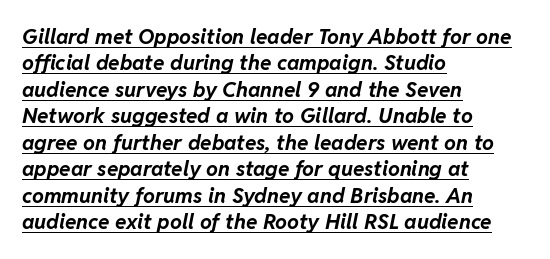
The image shows 21 px bold type, italic (leaning right); set left-aligned, normal line spacing (1.26x), normal letter spacing, underlined.
